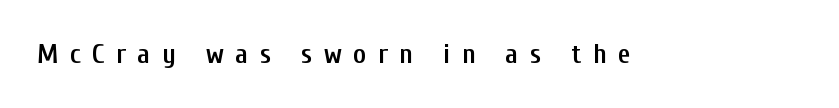
The image shows 28 px semibold, condensed sans-serif type, upright; set unusually wide letter spacing (+0.41 em), not underlined; low stroke contrast and a medium x-height.
